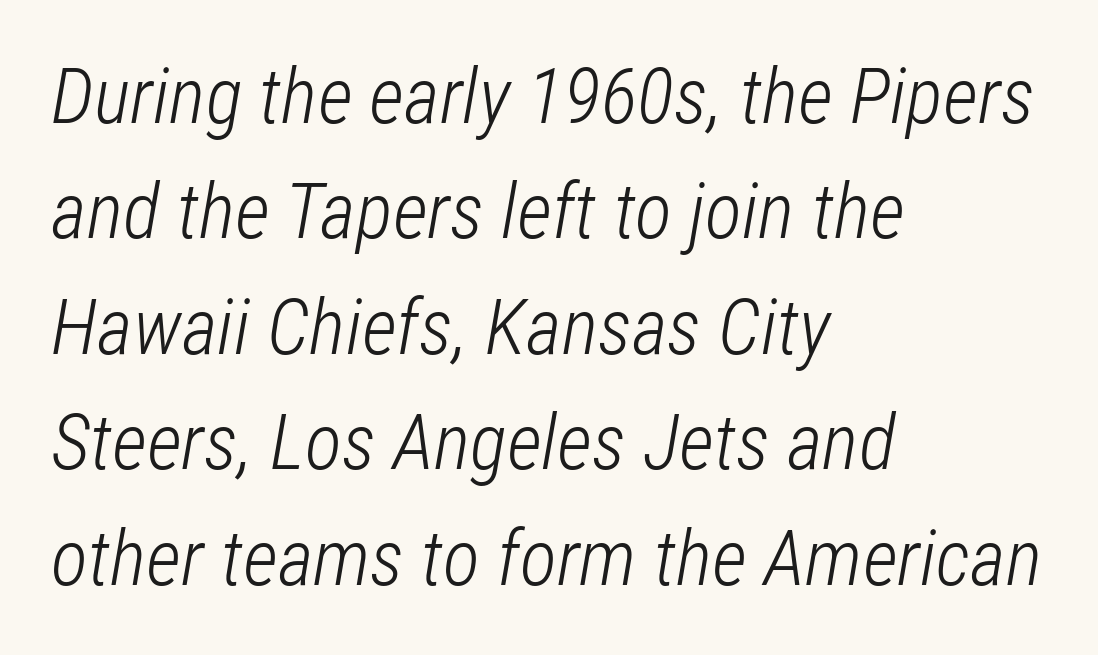
{"italic": "yes", "lean": "right", "slant_degrees": 12, "bold": "no", "weight": "light", "width": "condensed", "stroke_contrast": "low", "x_height": "medium", "monospaced": "no", "underline": "no", "align": "left", "line_spacing": "normal", "line_spacing_ratio": 1.5, "letter_spacing": "normal", "letter_spacing_em": 0.0, "glyph_px": 77}
